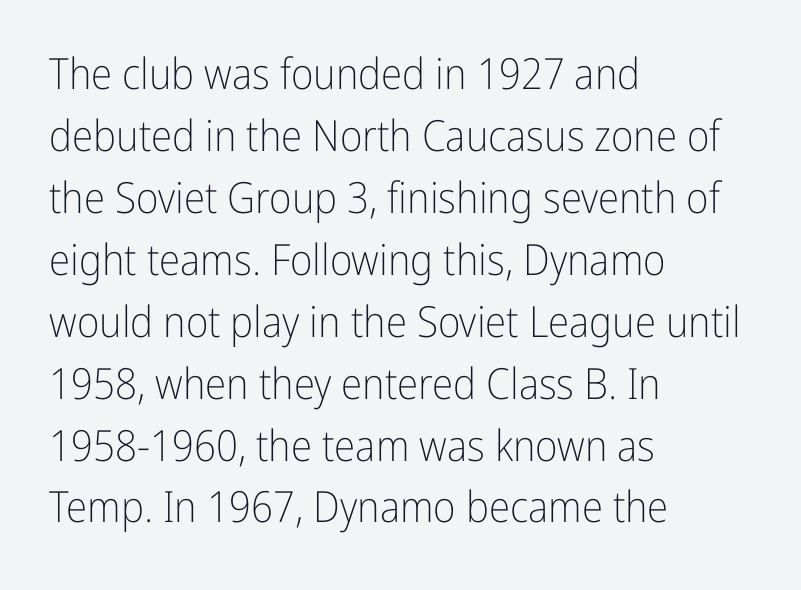
The designer went with a sans here, leaving each stem footless. Every row of glyphs begins at an identical x-position on the left. Any mark beneath the type? The region is blank. The characters are drawn with everyday or finer stroke widths. Each letter keeps its own natural width here, so spacing adapts to shape. The letterforms sit shoulder to shoulder at normal distance.
